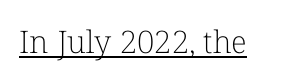
Q: Is the text bold? A: No.
Q: Is the text italic (slanted)? A: No, it is upright.
Q: Is the typeface a serif or a sans-serif typeface? A: Serif.
Q: Is the text underlined? A: Yes.
Q: Is the spacing between letters normal or unusually wide? A: Normal.
Q: Width (condensed, normal, or wide)? A: Normal.
Q: Stroke contrast? A: Low.
Q: x-height? A: Medium.
Q: Monospaced? A: No.
